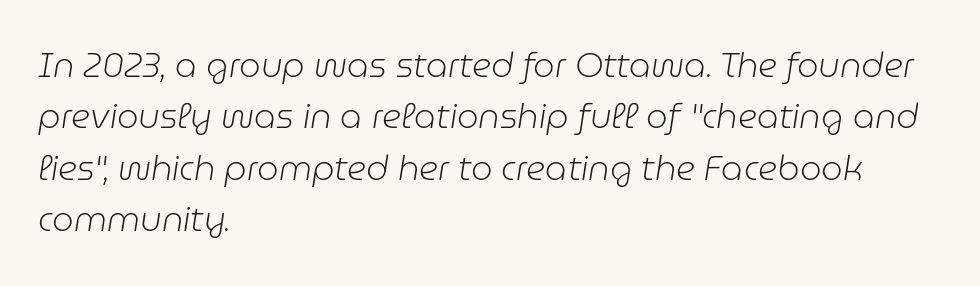
{"italic": "yes", "lean": "right", "slant_degrees": 9, "bold": "no", "weight": "light", "width": "normal", "stroke_contrast": "low", "x_height": "medium", "monospaced": "no", "underline": "no", "align": "left", "line_spacing": "normal", "line_spacing_ratio": 1.51, "letter_spacing": "normal", "letter_spacing_em": 0.0, "glyph_px": 34}
